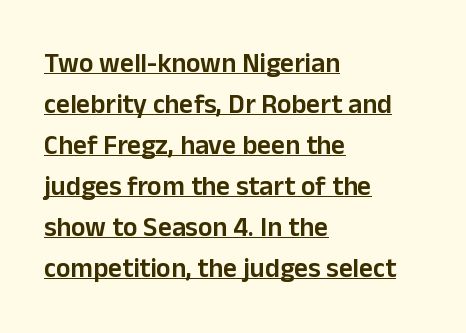
The image shows 27 px text type, upright; set left-aligned, normal line spacing (1.52x), normal letter spacing, underlined.
